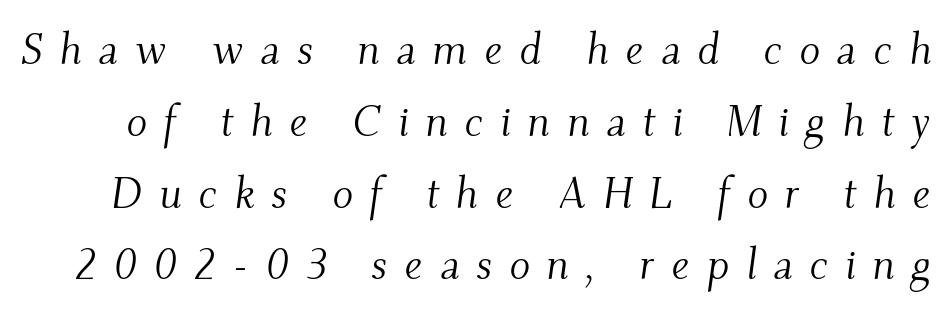
The image shows 43 px light serif type, italic (leaning right); set normal line spacing (1.67x), unusually wide letter spacing (+0.39 em), not underlined; medium stroke contrast and a small x-height.
